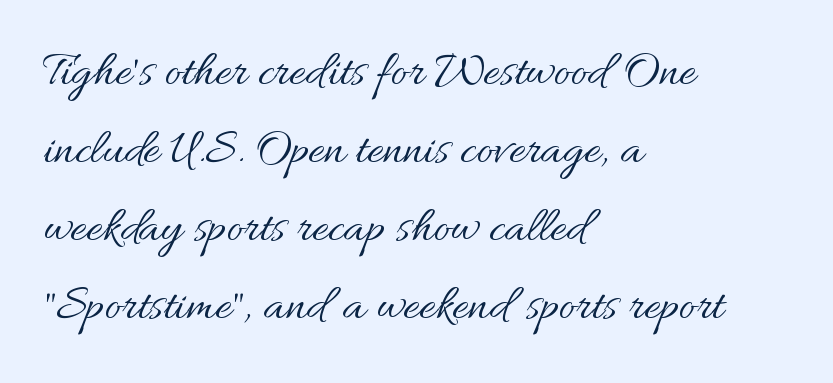
The image shows 50 px regular-weight type; set left-aligned, normal line spacing (1.56x), normal letter spacing, not underlined; medium stroke contrast and a small x-height.
